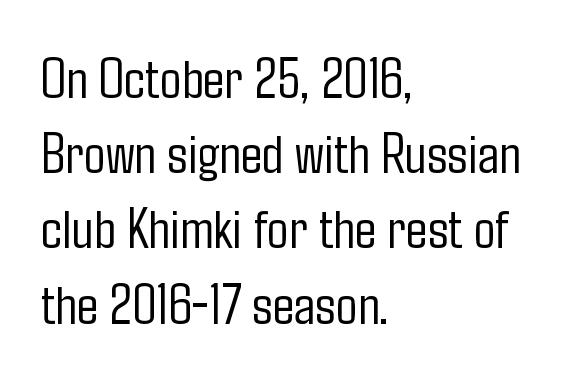
{"serif": "no", "italic": "no", "bold": "no", "weight": "light", "width": "condensed", "stroke_contrast": "low", "x_height": "medium", "monospaced": "no", "underline": "no", "align": "left", "line_spacing": "normal", "line_spacing_ratio": 1.32, "letter_spacing": "normal", "letter_spacing_em": 0.0, "glyph_px": 57}
